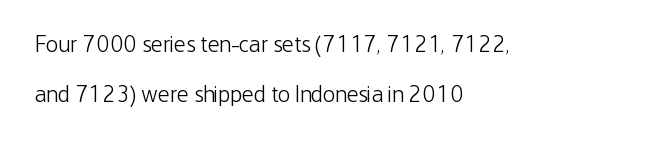
Q: Is the text bold? A: No.
Q: Is the text italic (slanted)? A: No, it is upright.
Q: Is the text underlined? A: No.
Q: How is the paragraph aligned? A: Left-aligned.
Q: Is the spacing between letters normal or unusually wide? A: Normal.
Q: Is the spacing between lines tight, normal or loose? A: Loose.
